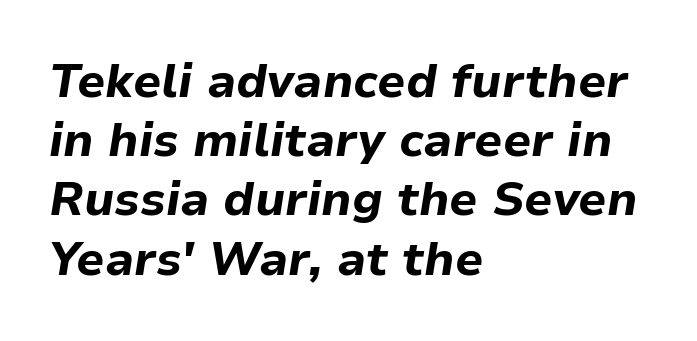
Any mark beneath the type? The region is blank. What stands out about the letter spacing? Nothing — it is the standard amount. Successive baselines arrive at the customary interval. Every character sits at an angle, as italics do.
